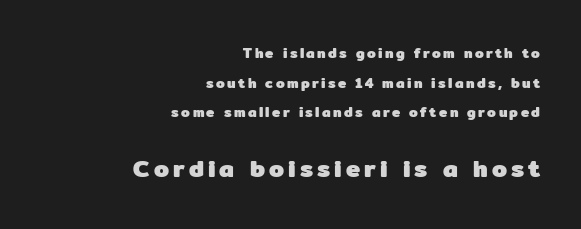
Q: Is the text bold? A: Yes.
Q: Is the text italic (slanted)? A: No, it is upright.
Q: Is the text underlined? A: No.
Q: How is the paragraph aligned? A: Right-aligned.
Q: Is the spacing between lines tight, normal or loose? A: Loose.
Q: Which block of text is set in a larger size, the first (top) or the second (bottom)? A: The second (bottom) one.
